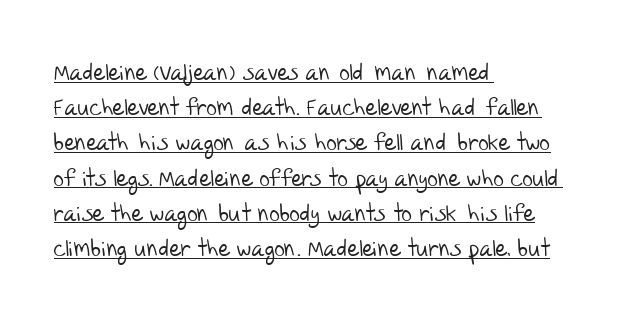
The image shows 23 px text type; set left-aligned, normal line spacing (1.53x), normal letter spacing, underlined.
